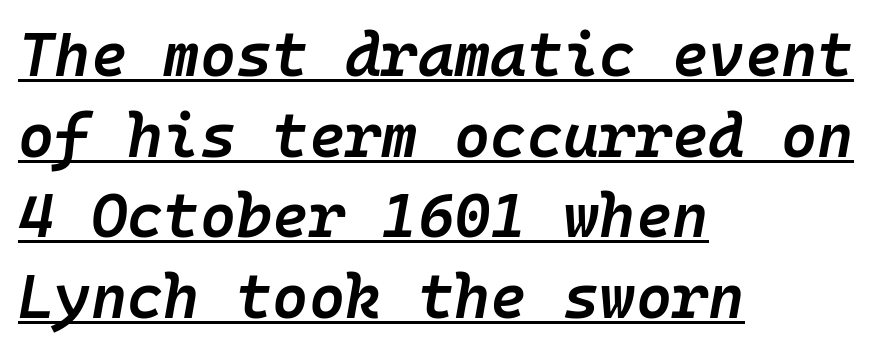
Q: Is the text bold? A: Semi-bold.
Q: Is the text italic (slanted)? A: Yes, it leans right by about 10 degrees.
Q: Is the text underlined? A: Yes.
Q: How is the paragraph aligned? A: Left-aligned.
Q: Is the spacing between letters normal or unusually wide? A: Normal.
Q: Is the spacing between lines tight, normal or loose? A: Normal.
Q: Width (condensed, normal, or wide)? A: Normal.
Q: Stroke contrast? A: Low.
Q: x-height? A: Medium.
Q: Monospaced? A: Yes.
